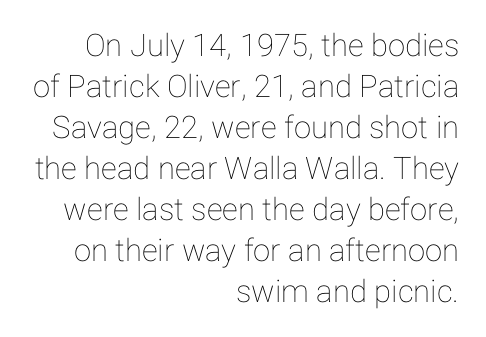
Proportional: the letters do not fall into vertical columns. The axis of the letterforms is exactly vertical. Does the leading feel generous? No, just average. The space directly below the letters is spotless.
